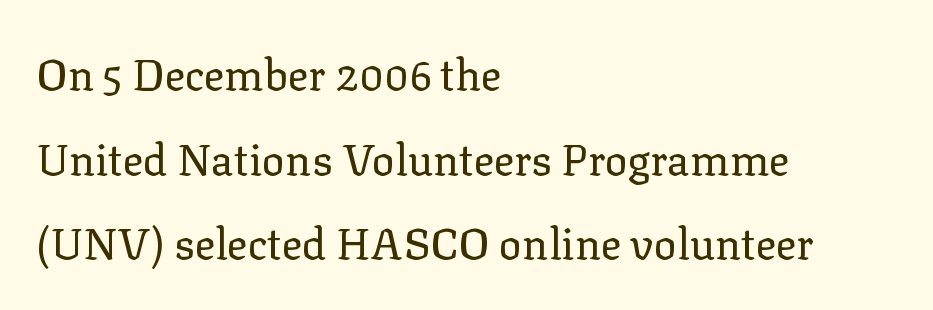
Q: Is the text bold? A: No.
Q: Is the text italic (slanted)? A: No, it is upright.
Q: Is the typeface a serif or a sans-serif typeface? A: Serif.
Q: Is the text underlined? A: No.
Q: How is the paragraph aligned? A: Left-aligned.
Q: Is the spacing between letters normal or unusually wide? A: Normal.
Q: Is the spacing between lines tight, normal or loose? A: Loose.
Q: Width (condensed, normal, or wide)? A: Normal.
Q: Stroke contrast? A: Low.
Q: x-height? A: Medium.
Q: Monospaced? A: No.
